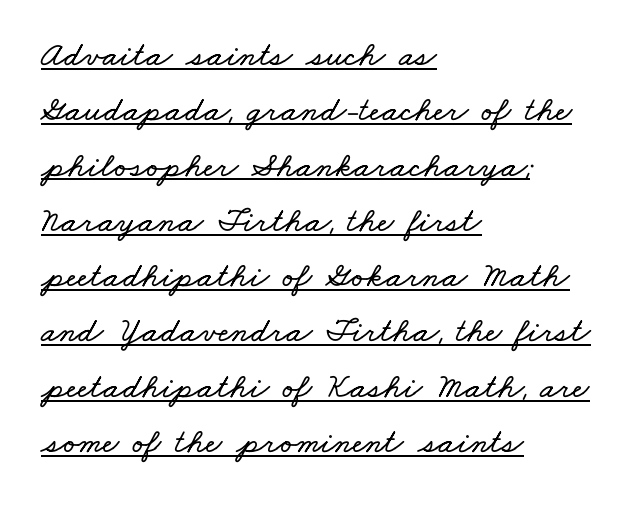
Q: Is the text underlined? A: Yes.
Q: How is the paragraph aligned? A: Left-aligned.
Q: Is the spacing between letters normal or unusually wide? A: Normal.
Q: Is the spacing between lines tight, normal or loose? A: Normal.
Q: Width (condensed, normal, or wide)? A: Wide.
Q: Stroke contrast? A: Low.
Q: x-height? A: Small.
Q: Monospaced? A: No.
